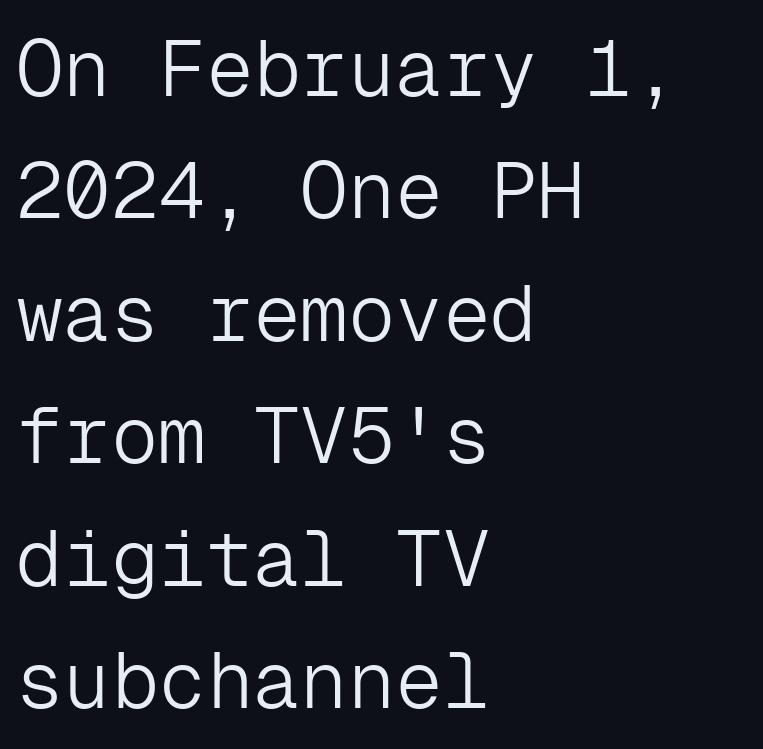
Q: Is the text bold? A: No.
Q: Is the text italic (slanted)? A: No, it is upright.
Q: Is the typeface a serif or a sans-serif typeface? A: Sans-serif.
Q: Is the text underlined? A: No.
Q: How is the paragraph aligned? A: Left-aligned.
Q: Is the spacing between letters normal or unusually wide? A: Normal.
Q: Is the spacing between lines tight, normal or loose? A: Normal.
Q: Width (condensed, normal, or wide)? A: Normal.
Q: Stroke contrast? A: Low.
Q: x-height? A: Medium.
Q: Monospaced? A: Yes.
